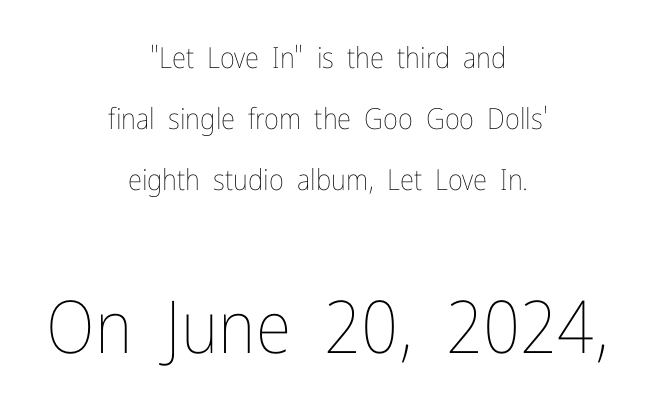
{"italic": "no", "bold": "no", "weight": "thin", "width": "condensed", "stroke_contrast": "low", "x_height": "medium", "monospaced": "no", "underline": "no", "align": "center", "line_spacing": "loose", "line_spacing_ratio": 2.1, "letter_spacing": "normal", "letter_spacing_em": 0.0, "larger_block": "second", "size_ratio": 2.52, "glyph_px": 73}
